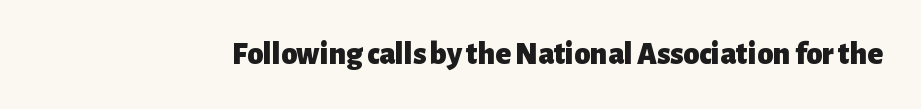
{"serif": "no", "italic": "no", "bold": "yes", "weight": "heavy", "width": "normal", "stroke_contrast": "low", "x_height": "medium", "monospaced": "no", "underline": "no", "letter_spacing": "normal", "letter_spacing_em": 0.0, "glyph_px": 32}
